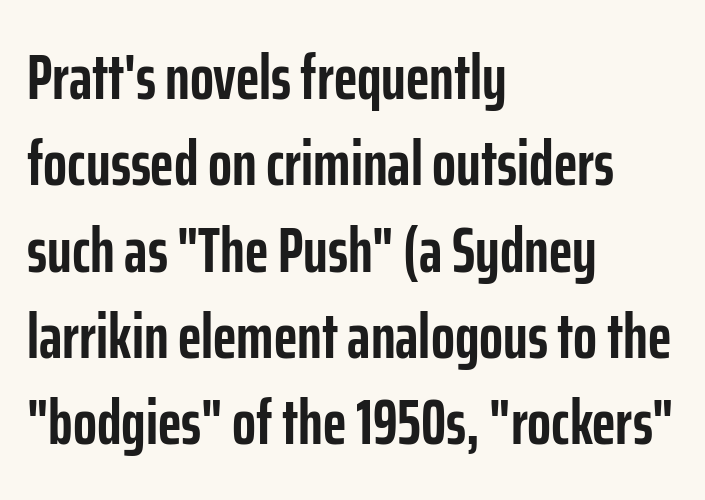
The image shows 63 px semibold, condensed sans-serif type, upright; set left-aligned, normal line spacing (1.37x), normal letter spacing, not underlined; low stroke contrast and a medium x-height.
